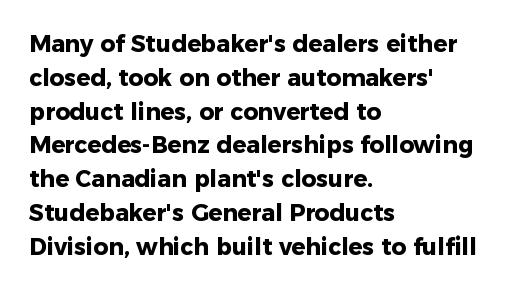
The image shows 23 px bold type, upright; set left-aligned, normal line spacing (1.47x), normal letter spacing, not underlined.
